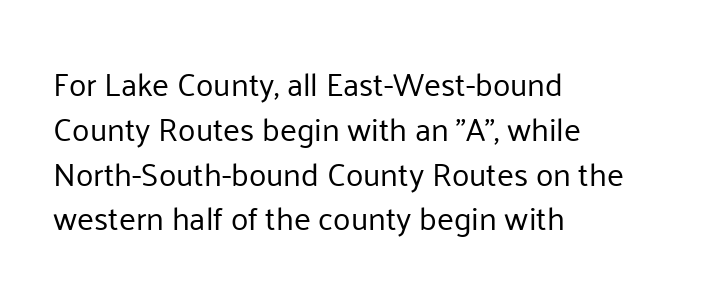
The image shows 32 px regular-weight sans-serif type, upright; set left-aligned, normal line spacing (1.4x), normal letter spacing, not underlined; low stroke contrast and a medium x-height.
